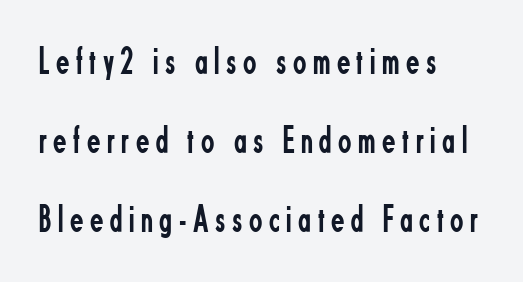
The image shows 39 px regular-weight, condensed sans-serif type, upright; set left-aligned, loose line spacing (2.02x), not underlined; low stroke contrast and a small x-height.
